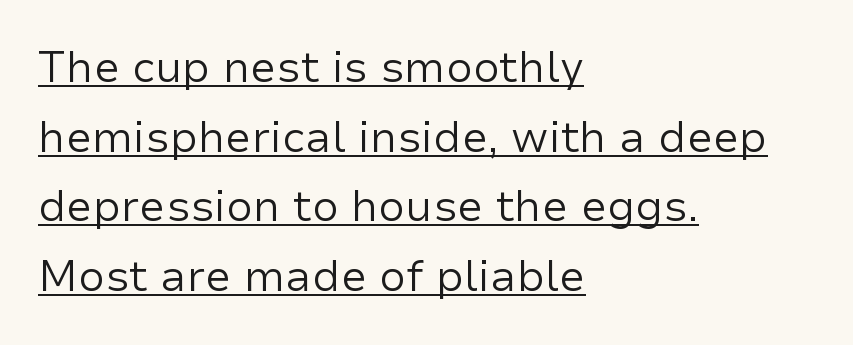
Stem width sits at or under what a default text font uses. The typesetter chose a ragged-right arrangement here. Has an underline been added? It has. Proportional: the letters do not fall into vertical columns. The letters stand upright; this is a roman face.
